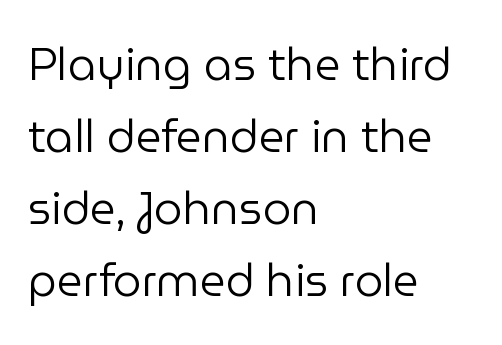
The image shows 45 px regular-weight sans-serif type, upright; set left-aligned, normal line spacing (1.6x), normal letter spacing, not underlined; low stroke contrast and a medium x-height.
